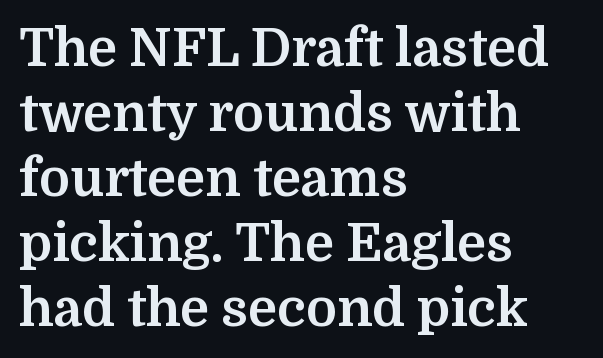
{"serif": "yes", "italic": "no", "bold": "yes", "weight": "bold", "width": "normal", "stroke_contrast": "medium", "x_height": "medium", "monospaced": "no", "underline": "no", "align": "left", "line_spacing": "normal", "line_spacing_ratio": 1.25, "letter_spacing": "normal", "letter_spacing_em": 0.0, "glyph_px": 52}
